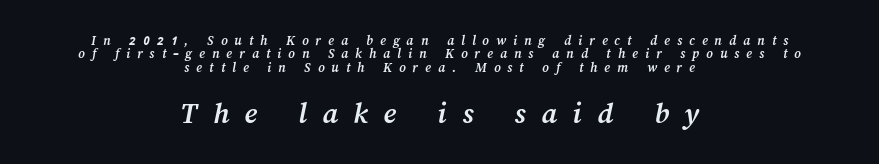
The image shows 31 px semibold type; set centered, tight line spacing (0.96x), unusually wide letter spacing (+0.5 em), not underlined; the second (bottom) block is 2.21x larger; medium stroke contrast and a medium x-height.
